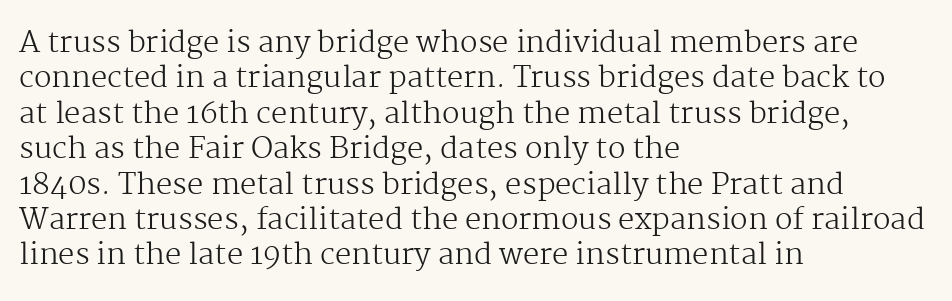
The image shows 29 px regular-weight serif type, upright; set left-aligned, line spacing 1.22x, normal letter spacing, not underlined; medium stroke contrast and a medium x-height.
